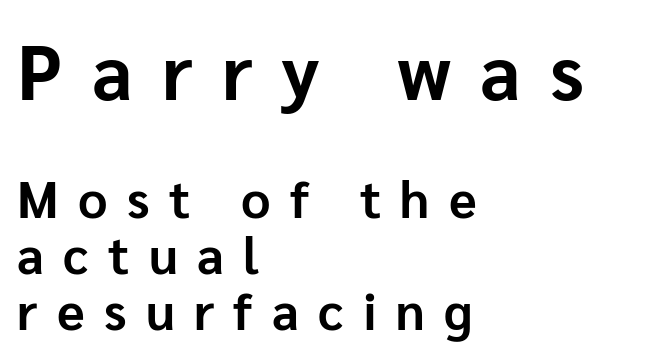
Q: Is the text bold? A: Yes.
Q: Is the text italic (slanted)? A: No, it is upright.
Q: Is the typeface a serif or a sans-serif typeface? A: Sans-serif.
Q: Is the text underlined? A: No.
Q: How is the paragraph aligned? A: Left-aligned.
Q: Is the spacing between letters normal or unusually wide? A: Unusually wide.
Q: Is the spacing between lines tight, normal or loose? A: Tight.
Q: Which block of text is set in a larger size, the first (top) or the second (bottom)? A: The first (top) one.
Q: Width (condensed, normal, or wide)? A: Normal.
Q: Stroke contrast? A: Low.
Q: x-height? A: Medium.
Q: Monospaced? A: No.
